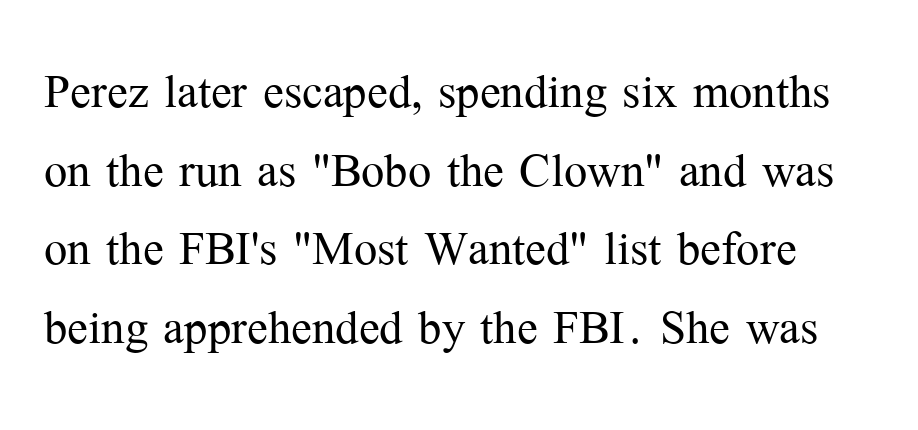
It's the straight-up-and-down kind of type. Each letter's strokes conclude with small projecting serifs. Varying glyph widths throughout — classic text-font behaviour. Unmarked baselines from the first word to the last.
